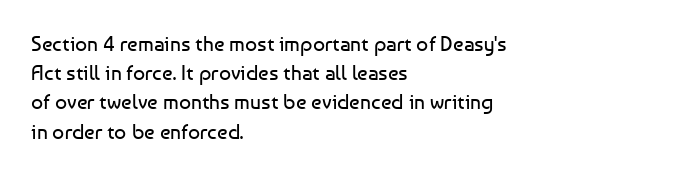
Q: Is the text bold? A: No.
Q: Is the text italic (slanted)? A: No, it is upright.
Q: Is the text underlined? A: No.
Q: How is the paragraph aligned? A: Left-aligned.
Q: Is the spacing between letters normal or unusually wide? A: Normal.
Q: Is the spacing between lines tight, normal or loose? A: Normal.
